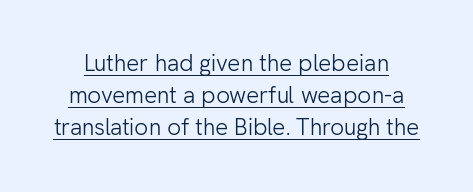
The image shows 23 px text type, upright; set normal line spacing (1.4x), normal letter spacing, underlined.
